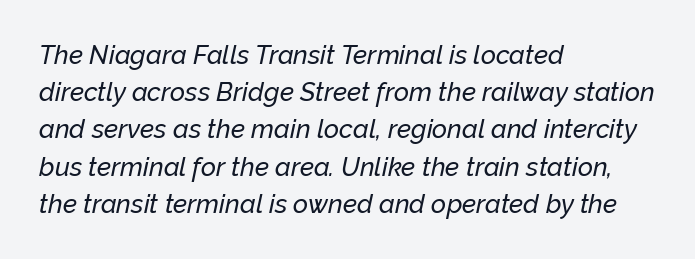
Q: Is the text italic (slanted)? A: Yes, it leans right by about 12 degrees.
Q: Is the text underlined? A: No.
Q: How is the paragraph aligned? A: Left-aligned.
Q: Is the spacing between letters normal or unusually wide? A: Normal.
Q: Is the spacing between lines tight, normal or loose? A: Normal.
